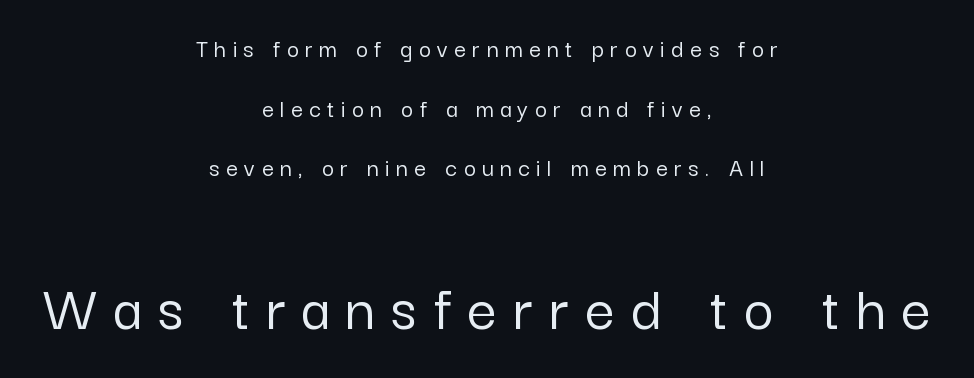
{"serif": "no", "italic": "no", "width": "normal", "stroke_contrast": "low", "x_height": "medium", "monospaced": "no", "underline": "no", "align": "center", "line_spacing": "loose", "line_spacing_ratio": 2.29, "letter_spacing": "wide", "letter_spacing_em": 0.25, "larger_block": "second", "size_ratio": 2.5, "glyph_px": 65}
